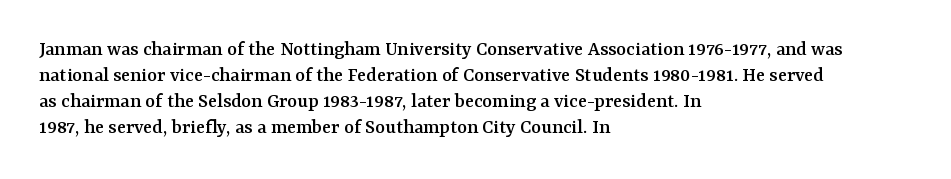
{"italic": "no", "underline": "no", "align": "left", "line_spacing_ratio": 1.24, "letter_spacing": "normal", "letter_spacing_em": 0.0, "glyph_px": 21}
